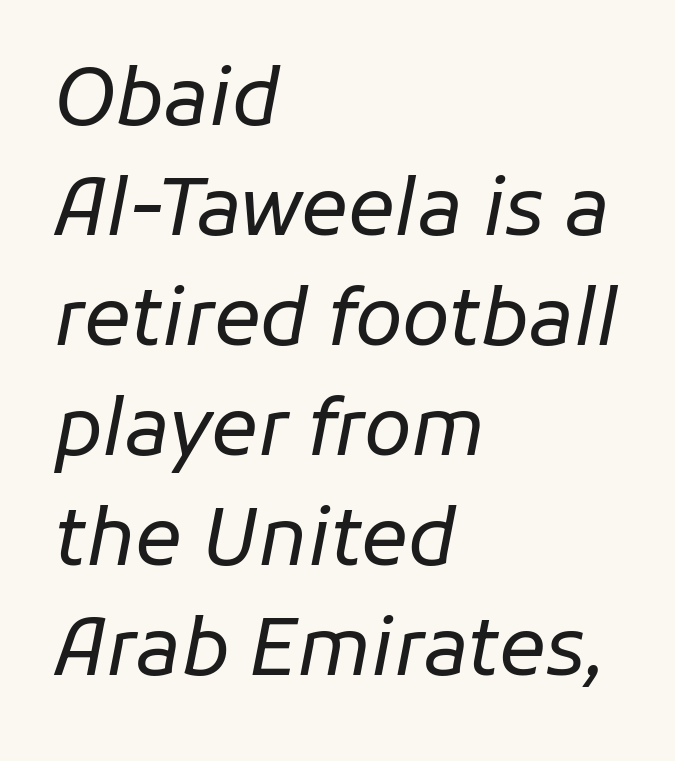
{"italic": "yes", "lean": "right", "slant_degrees": 11, "bold": "no", "weight": "regular", "width": "normal", "stroke_contrast": "low", "x_height": "medium", "monospaced": "no", "underline": "no", "align": "left", "line_spacing": "normal", "line_spacing_ratio": 1.41, "letter_spacing": "normal", "letter_spacing_em": 0.0, "glyph_px": 78}
